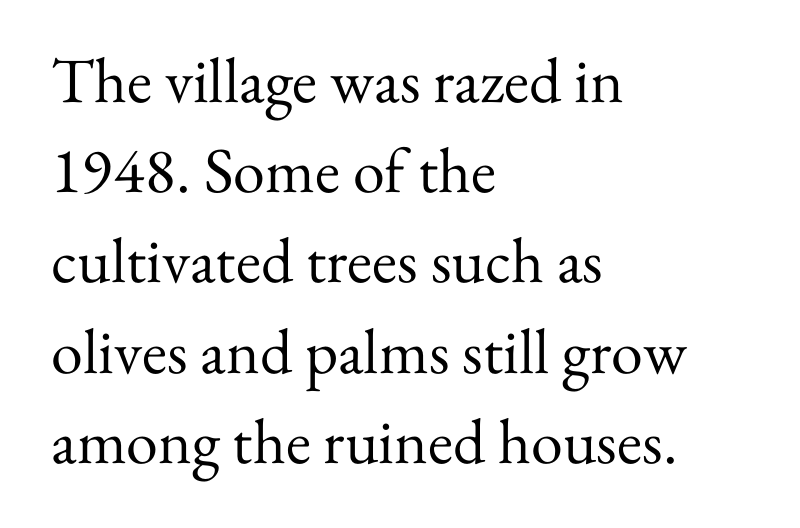
A clean baseline with only descenders dipping below it. Reading down the block, your eye returns to a fixed left position each line. The face used here is proportionally spaced, like ordinary book or web type. The specimen reads as upright at a glance.
